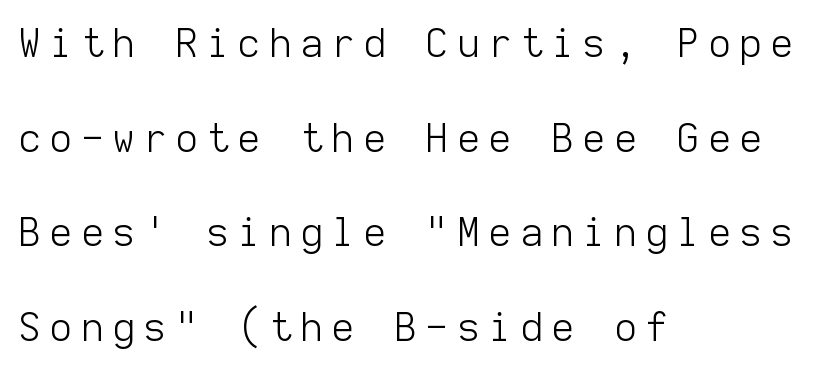
The image shows 38 px light sans-serif type, upright, monospaced; set left-aligned, loose line spacing (2.49x), unusually wide letter spacing (+0.25 em), not underlined; low stroke contrast and a medium x-height.
